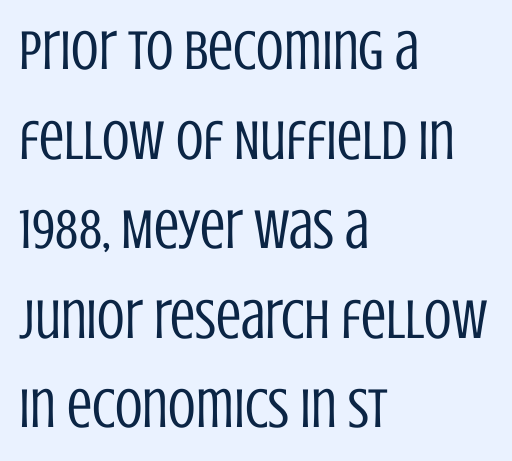
The image shows 56 px regular-weight, condensed sans-serif type, upright; set left-aligned, normal line spacing (1.6x), normal letter spacing, not underlined; low stroke contrast and a large x-height.
